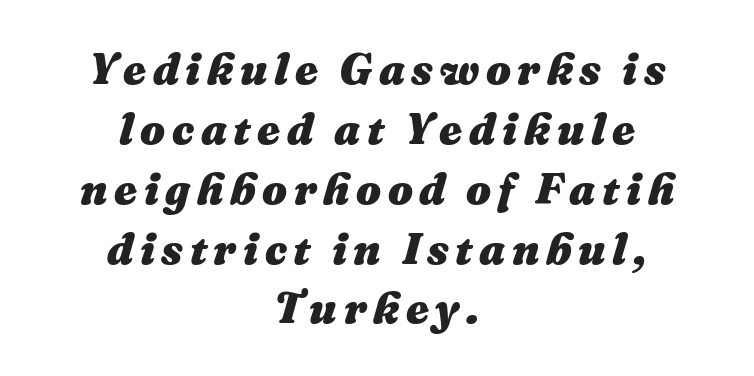
The image shows 44 px heavy type, italic (leaning right); set centered, normal line spacing (1.36x), not underlined; medium stroke contrast and a medium x-height.
